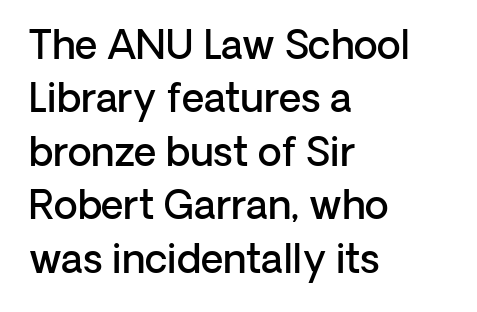
Q: Is the text bold? A: Semi-bold.
Q: Is the text italic (slanted)? A: No, it is upright.
Q: Is the typeface a serif or a sans-serif typeface? A: Sans-serif.
Q: Is the text underlined? A: No.
Q: How is the paragraph aligned? A: Left-aligned.
Q: Is the spacing between letters normal or unusually wide? A: Normal.
Q: Is the spacing between lines tight, normal or loose? A: Normal.
Q: Width (condensed, normal, or wide)? A: Normal.
Q: Stroke contrast? A: Low.
Q: x-height? A: Medium.
Q: Monospaced? A: No.
